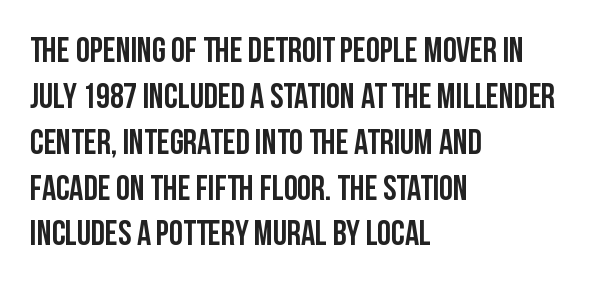
The image shows 35 px condensed sans-serif type, upright; set left-aligned, normal line spacing (1.31x), normal letter spacing, not underlined; low stroke contrast and a large x-height.
